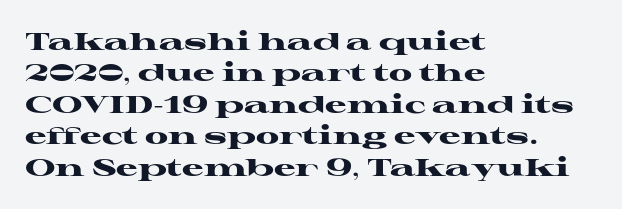
Caption: standard tracking, unaltered. In CSS terms this would be text-align: left. Unlike italic type, these characters show no tilt at all. A dark, heavy texture on the line: the type is bold.
